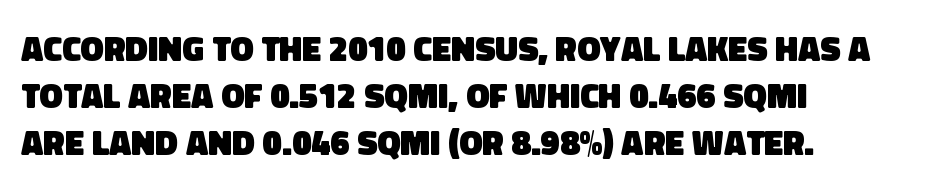
Default kerning and tracking; the words read as compact shapes. Emphasis by weight is at full strength: bold. Looks like regular typesetting: each glyph gets only the width it needs. To sum up the face: it is a sans, with no serifs. The lines are quadded left.
